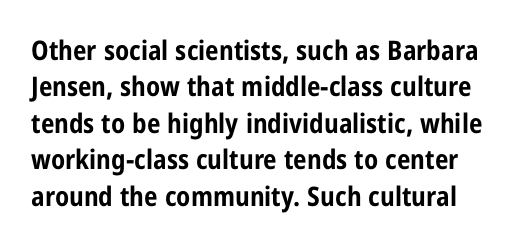
Q: Is the text bold? A: Yes.
Q: Is the text italic (slanted)? A: No, it is upright.
Q: Is the text underlined? A: No.
Q: Is the spacing between letters normal or unusually wide? A: Normal.
Q: Is the spacing between lines tight, normal or loose? A: Normal.
